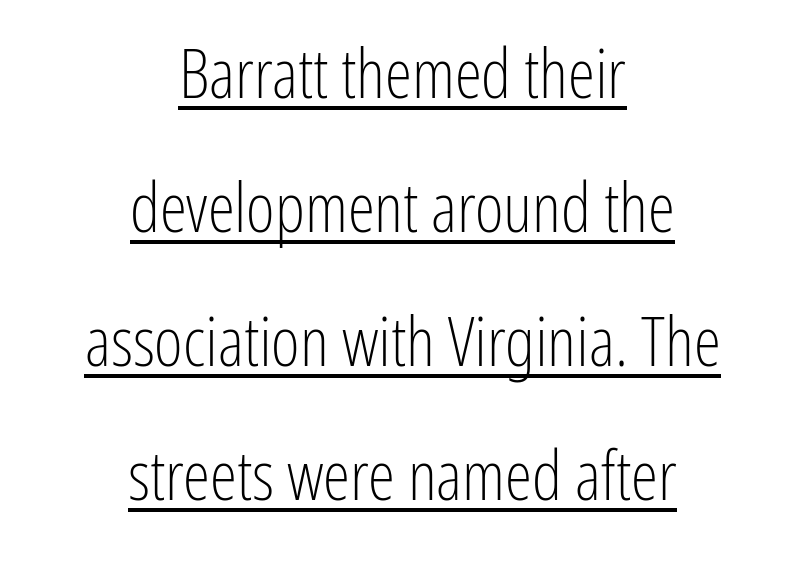
The image shows 69 px light, condensed sans-serif type, upright; set centered, loose line spacing (1.94x), normal letter spacing, underlined; low stroke contrast and a medium x-height.
